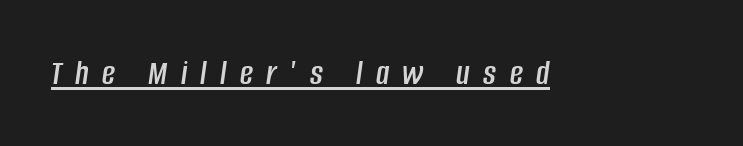
{"italic": "yes", "lean": "right", "slant_degrees": 8, "width": "condensed", "stroke_contrast": "low", "x_height": "large", "monospaced": "no", "underline": "yes", "letter_spacing": "wide", "letter_spacing_em": 0.37, "glyph_px": 36}
